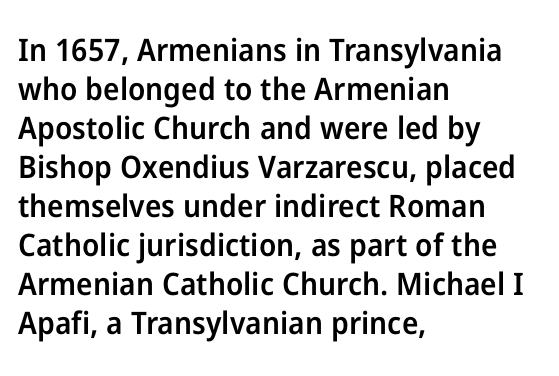
Q: Is the text bold? A: Semi-bold.
Q: Is the text italic (slanted)? A: No, it is upright.
Q: Is the typeface a serif or a sans-serif typeface? A: Sans-serif.
Q: Is the text underlined? A: No.
Q: How is the paragraph aligned? A: Left-aligned.
Q: Is the spacing between letters normal or unusually wide? A: Normal.
Q: Is the spacing between lines tight, normal or loose? A: Normal.
Q: Width (condensed, normal, or wide)? A: Normal.
Q: Stroke contrast? A: Low.
Q: x-height? A: Medium.
Q: Monospaced? A: No.
